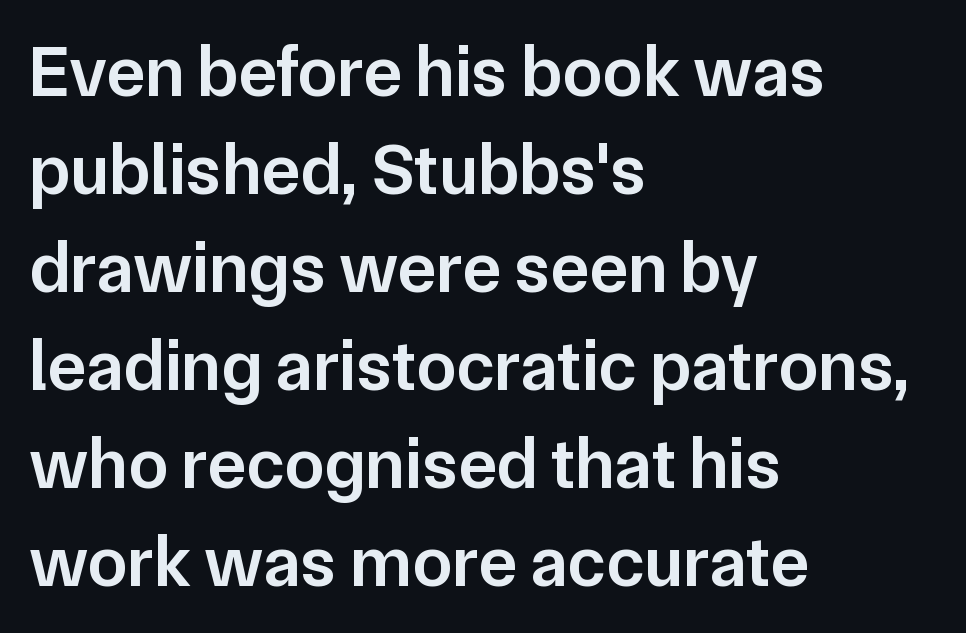
The image shows 72 px semibold sans-serif type, upright; set left-aligned, normal line spacing (1.36x), normal letter spacing, not underlined; low stroke contrast and a medium x-height.
